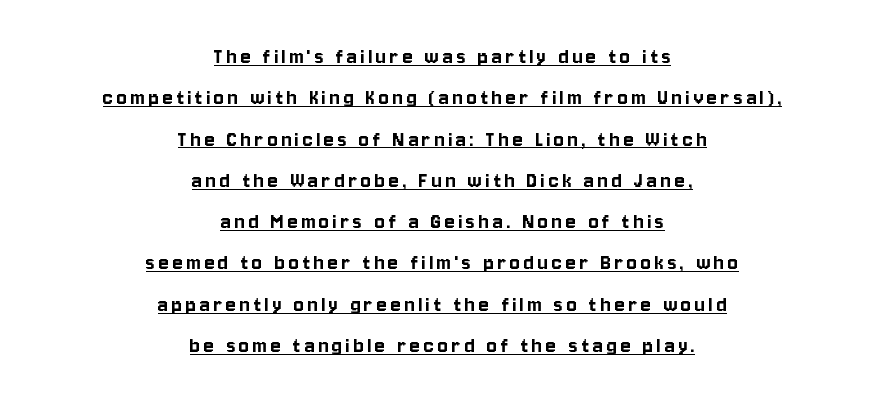
Q: Is the text italic (slanted)? A: No, it is upright.
Q: Is the text underlined? A: Yes.
Q: How is the paragraph aligned? A: Centered.
